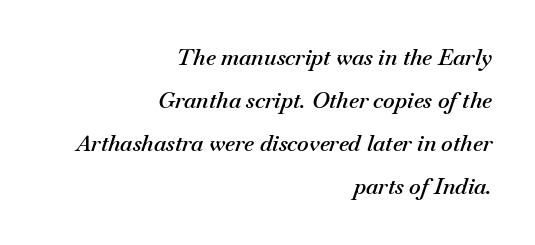
Q: Is the text bold? A: Semi-bold.
Q: Is the text italic (slanted)? A: Yes, it leans right by about 18 degrees.
Q: Is the text underlined? A: No.
Q: How is the paragraph aligned? A: Right-aligned.
Q: Is the spacing between letters normal or unusually wide? A: Normal.
Q: Is the spacing between lines tight, normal or loose? A: Loose.
